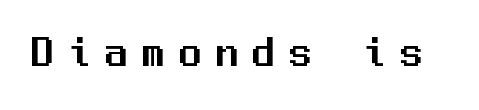
Q: Is the text italic (slanted)? A: No, it is upright.
Q: Is the typeface a serif or a sans-serif typeface? A: Sans-serif.
Q: Is the text underlined? A: No.
Q: Is the spacing between letters normal or unusually wide? A: Unusually wide.
Q: Width (condensed, normal, or wide)? A: Normal.
Q: Stroke contrast? A: Medium.
Q: x-height? A: Medium.
Q: Monospaced? A: Yes.
